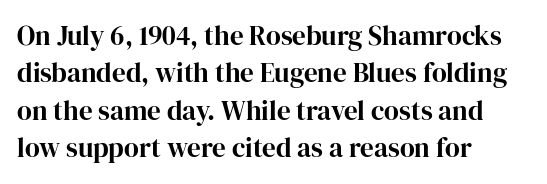
{"italic": "no", "underline": "no", "align": "left", "line_spacing": "normal", "line_spacing_ratio": 1.38, "letter_spacing": "normal", "letter_spacing_em": 0.0, "glyph_px": 27}
